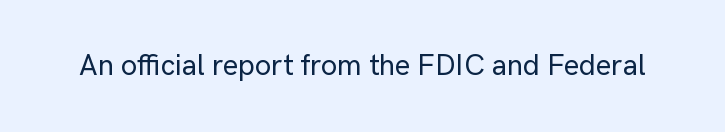
{"serif": "no", "italic": "no", "width": "normal", "stroke_contrast": "low", "x_height": "medium", "monospaced": "no", "underline": "no", "letter_spacing": "normal", "letter_spacing_em": 0.0, "glyph_px": 29}
